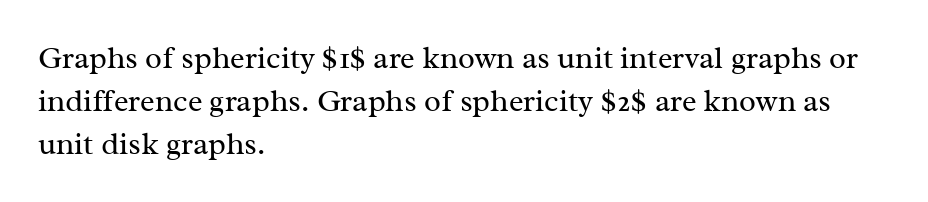
{"serif": "yes", "italic": "no", "bold": "no", "weight": "regular", "width": "normal", "stroke_contrast": "medium", "x_height": "medium", "monospaced": "no", "underline": "no", "align": "left", "line_spacing": "normal", "line_spacing_ratio": 1.38, "letter_spacing": "normal", "letter_spacing_em": 0.0, "glyph_px": 31}
